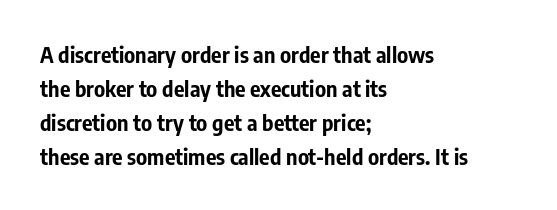
The lettering holds an erect, upright posture throughout. No word sits above an underline. Thick stems and heavy bowls — unmistakably bold. How are the letters spaced? Ordinarily, with no added tracking. Line beginnings align vertically; line endings do not.
